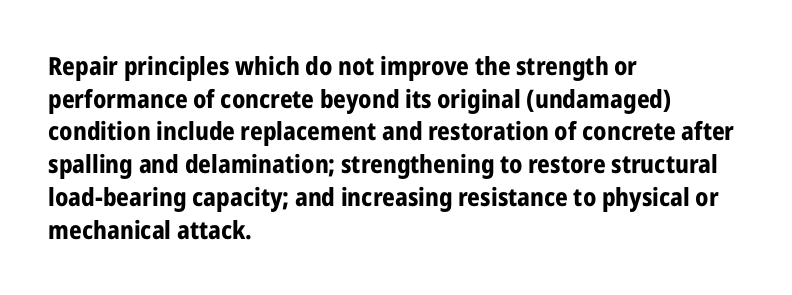
The image shows 25 px bold type, upright; set left-aligned, normal line spacing (1.31x), normal letter spacing, not underlined.
